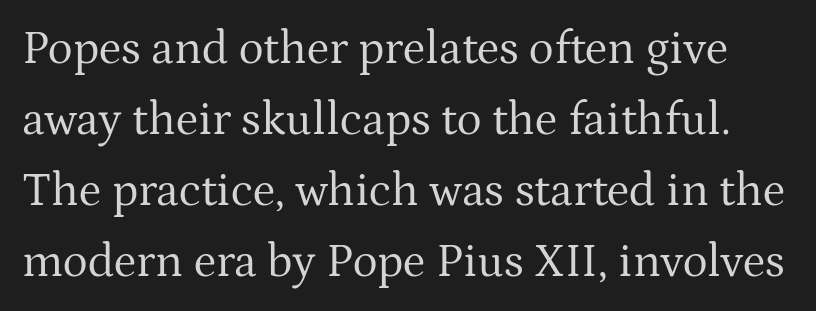
Q: Is the text bold? A: No.
Q: Is the text italic (slanted)? A: No, it is upright.
Q: Is the typeface a serif or a sans-serif typeface? A: Serif.
Q: Is the text underlined? A: No.
Q: Is the spacing between letters normal or unusually wide? A: Normal.
Q: Is the spacing between lines tight, normal or loose? A: Normal.
Q: Width (condensed, normal, or wide)? A: Normal.
Q: Stroke contrast? A: Medium.
Q: x-height? A: Medium.
Q: Monospaced? A: No.
